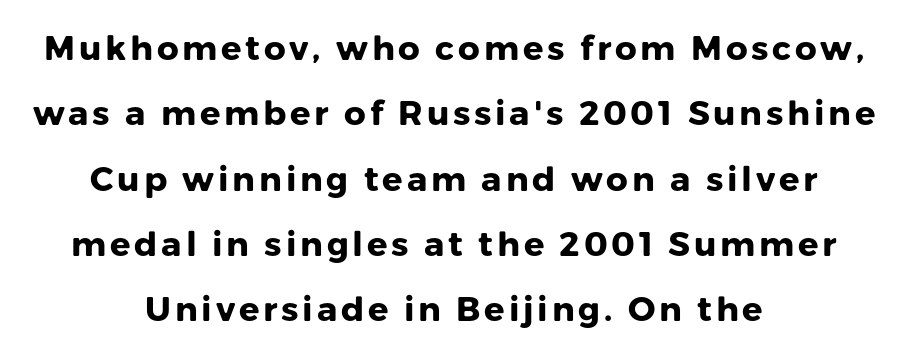
The image shows 34 px heavy sans-serif type, upright; set centered, loose line spacing (1.92x), not underlined; low stroke contrast and a medium x-height.
